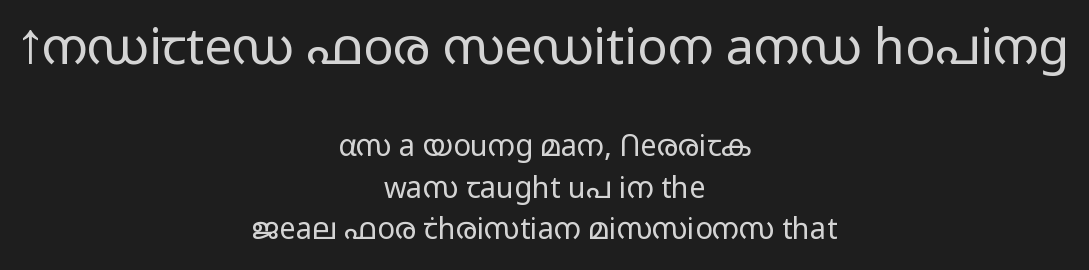
The image shows 50 px light, wide sans-serif type, upright; set centered, normal line spacing (1.43x), normal letter spacing, not underlined; the first (top) block is 1.72x larger; low stroke contrast and a medium x-height.
